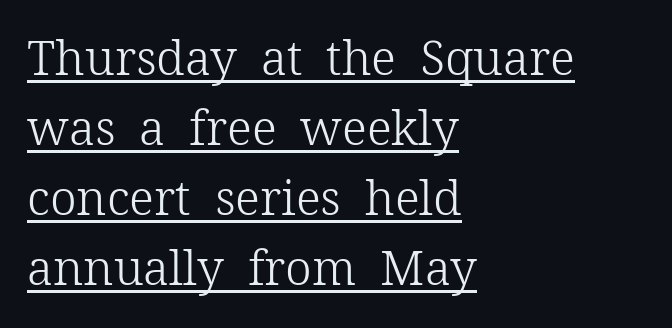
The rendered words wear a rule along their underside. The lines are quadded left. Successive baselines arrive at the customary interval. The passage shown has conventional tracking throughout.
